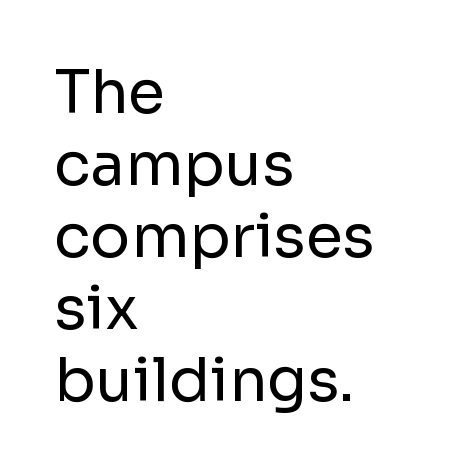
The image shows 60 px regular-weight sans-serif type, upright; set left-aligned, line spacing 1.2x, normal letter spacing, not underlined; low stroke contrast and a medium x-height.
